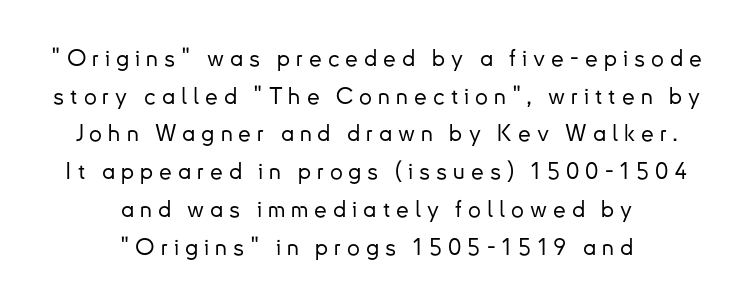
Nope, not italic — everything's standing straight. The leading is moderate, giving the passage an even texture. Honestly, the letter spacing is so wide it's the main thing you notice. The space directly below the letters is spotless. Teacher's note: observe the equal gaps on both sides — that is centered alignment.
